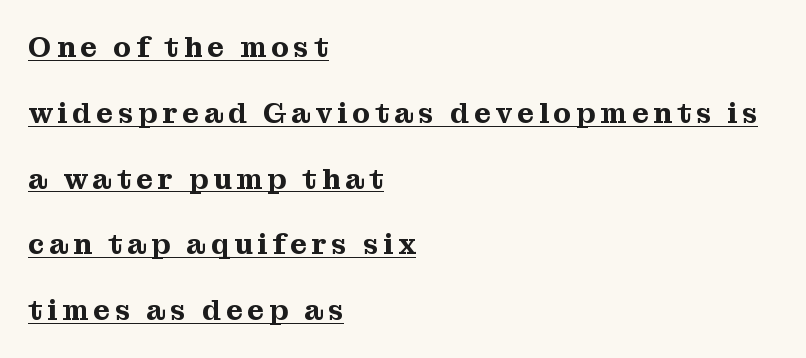
Q: Is the text italic (slanted)? A: No, it is upright.
Q: Is the typeface a serif or a sans-serif typeface? A: Serif.
Q: Is the text underlined? A: Yes.
Q: How is the paragraph aligned? A: Left-aligned.
Q: Is the spacing between lines tight, normal or loose? A: Loose.
Q: Width (condensed, normal, or wide)? A: Normal.
Q: Stroke contrast? A: Medium.
Q: x-height? A: Medium.
Q: Monospaced? A: No.
